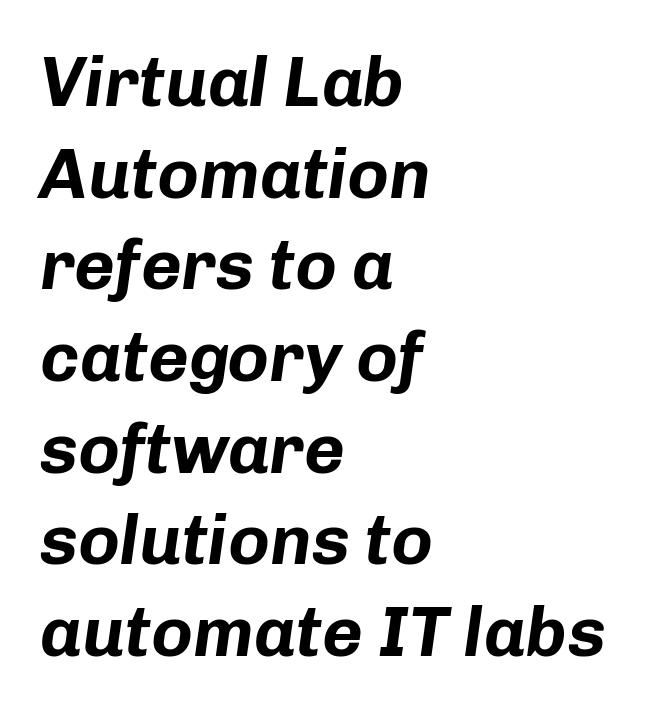
{"italic": "yes", "lean": "right", "slant_degrees": 8, "bold": "yes", "weight": "bold", "width": "normal", "stroke_contrast": "low", "x_height": "medium", "monospaced": "no", "underline": "no", "align": "left", "line_spacing": "normal", "line_spacing_ratio": 1.31, "letter_spacing": "normal", "letter_spacing_em": 0.0, "glyph_px": 70}
